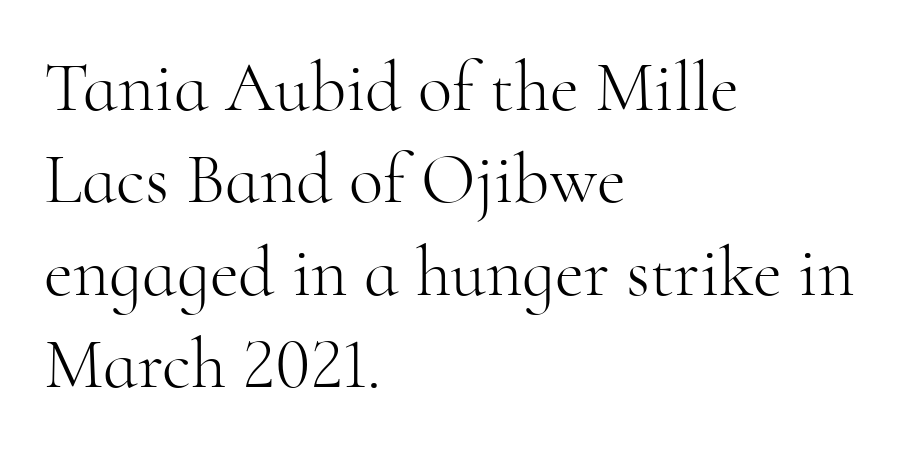
{"serif": "yes", "italic": "no", "bold": "no", "weight": "light", "width": "normal", "stroke_contrast": "high", "x_height": "small", "monospaced": "no", "underline": "no", "align": "left", "line_spacing": "normal", "line_spacing_ratio": 1.3, "letter_spacing": "normal", "letter_spacing_em": 0.0, "glyph_px": 71}
